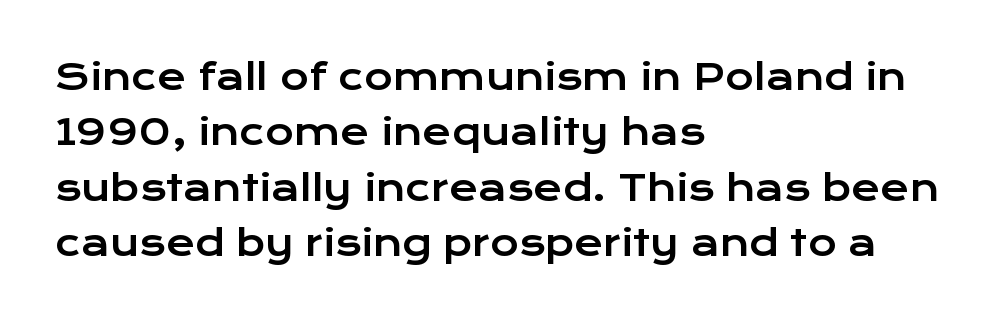
Q: Is the text italic (slanted)? A: No, it is upright.
Q: Is the typeface a serif or a sans-serif typeface? A: Sans-serif.
Q: Is the text underlined? A: No.
Q: How is the paragraph aligned? A: Left-aligned.
Q: Is the spacing between letters normal or unusually wide? A: Normal.
Q: Is the spacing between lines tight, normal or loose? A: Normal.
Q: Width (condensed, normal, or wide)? A: Wide.
Q: Stroke contrast? A: Low.
Q: x-height? A: Medium.
Q: Monospaced? A: No.
